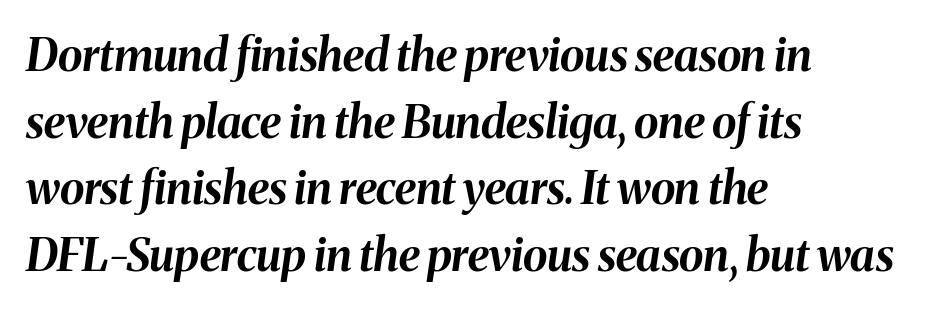
The image shows 45 px bold type, italic (leaning right); set left-aligned, normal line spacing (1.48x), normal letter spacing, not underlined; medium stroke contrast and a medium x-height.
